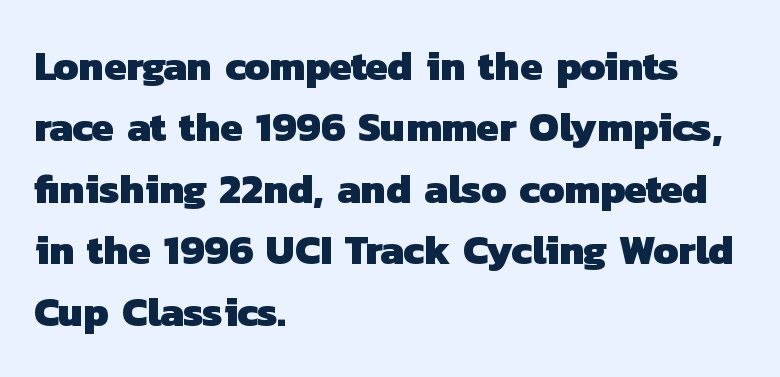
{"serif": "no", "bold": "yes", "weight": "heavy", "width": "normal", "stroke_contrast": "low", "x_height": "medium", "monospaced": "no", "underline": "no", "align": "left", "line_spacing": "normal", "line_spacing_ratio": 1.5, "letter_spacing": "normal", "letter_spacing_em": 0.0, "glyph_px": 41}
